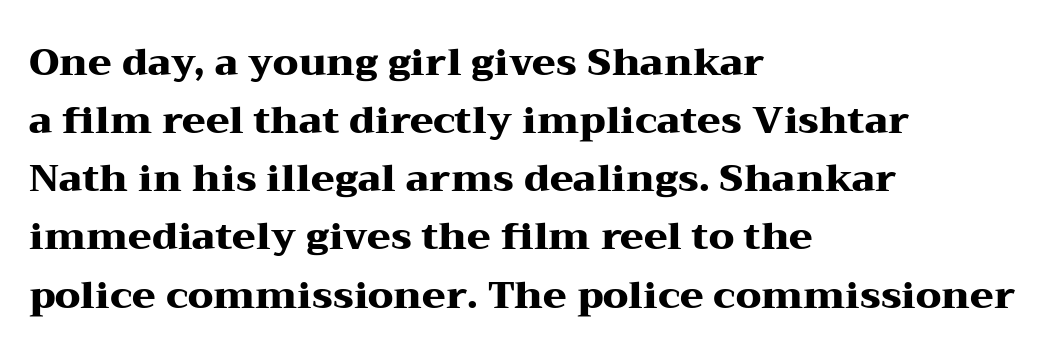
How are the letters spaced? Ordinarily, with no added tracking. A student would call this left alignment; a typographer would say flush left, rag right. Successive baselines arrive at the customary interval. The characters look thick and weighty, a clear bold.
